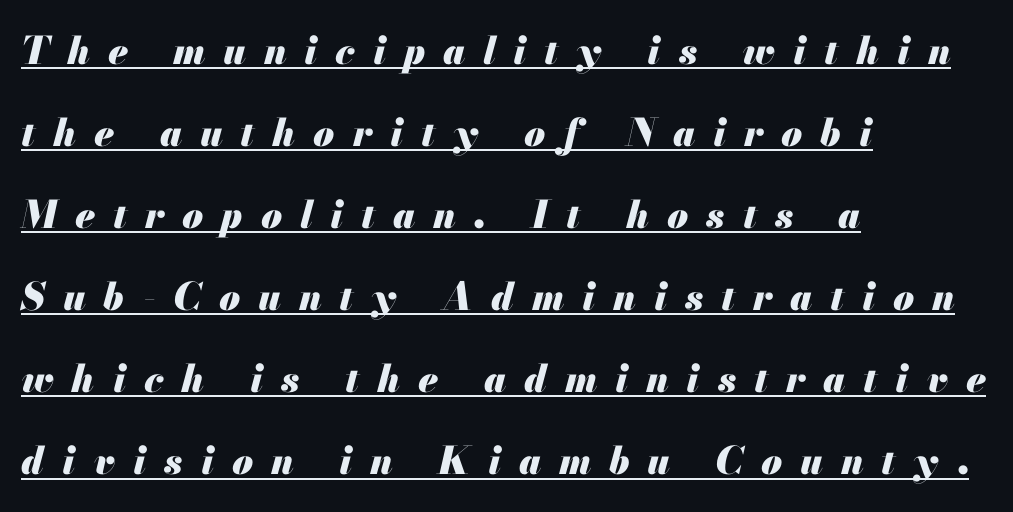
Q: Is the text bold? A: Yes.
Q: Is the text italic (slanted)? A: Yes, it leans right by about 13 degrees.
Q: Is the text underlined? A: Yes.
Q: How is the paragraph aligned? A: Left-aligned.
Q: Is the spacing between letters normal or unusually wide? A: Unusually wide.
Q: Is the spacing between lines tight, normal or loose? A: Loose.
Q: Width (condensed, normal, or wide)? A: Normal.
Q: Stroke contrast? A: Medium.
Q: x-height? A: Small.
Q: Monospaced? A: No.
